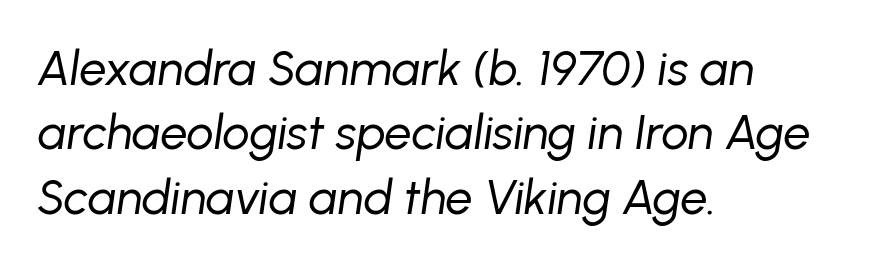
{"italic": "yes", "lean": "right", "slant_degrees": 8, "bold": "no", "weight": "regular", "width": "normal", "stroke_contrast": "low", "x_height": "medium", "monospaced": "no", "underline": "no", "align": "left", "line_spacing": "normal", "line_spacing_ratio": 1.34, "letter_spacing": "normal", "letter_spacing_em": 0.0, "glyph_px": 48}
